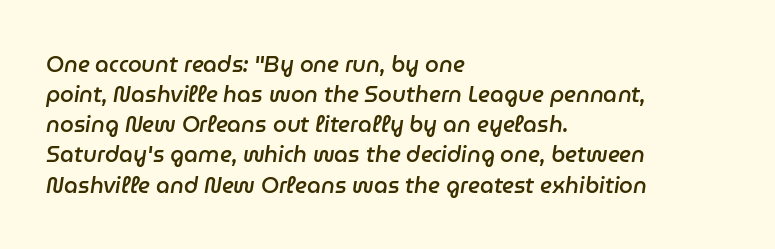
Q: Is the text bold? A: Semi-bold.
Q: Is the text italic (slanted)? A: Yes, it leans right by about 9 degrees.
Q: Is the text underlined? A: No.
Q: How is the paragraph aligned? A: Left-aligned.
Q: Is the spacing between letters normal or unusually wide? A: Normal.
Q: Is the spacing between lines tight, normal or loose? A: Normal.
